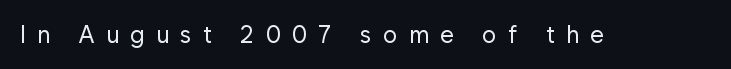
The passage shown has open, widely tracked lettering throughout. Stroke mass is kept to a normal reading level or below. The font's upright variant was chosen for this text. Bare-footed words on every line.
